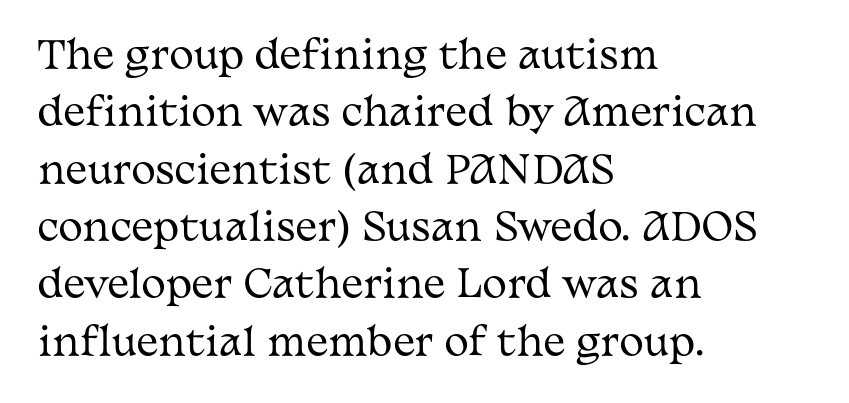
The image shows 37 px regular-weight, wide serif type, upright; set left-aligned, normal line spacing (1.55x), normal letter spacing, not underlined; medium stroke contrast and a medium x-height.
